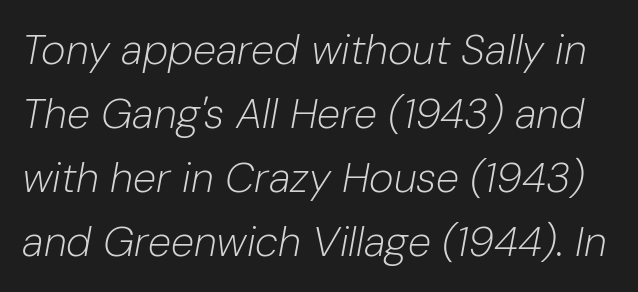
The face used here is rendered with its standard letterfit. Horizontal bands of white between lines are of average thickness. These glyphs show unthickened strokes, regular width or finer. The space beneath each line is pristine and unruled.
